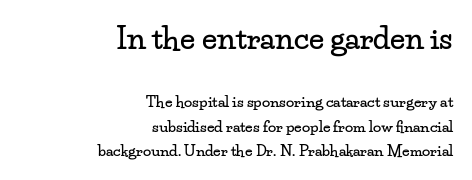
Q: Is the text italic (slanted)? A: No, it is upright.
Q: Is the typeface a serif or a sans-serif typeface? A: Serif.
Q: Is the text underlined? A: No.
Q: How is the paragraph aligned? A: Right-aligned.
Q: Is the spacing between letters normal or unusually wide? A: Normal.
Q: Is the spacing between lines tight, normal or loose? A: Normal.
Q: Which block of text is set in a larger size, the first (top) or the second (bottom)? A: The first (top) one.
Q: Width (condensed, normal, or wide)? A: Wide.
Q: Stroke contrast? A: Low.
Q: x-height? A: Small.
Q: Monospaced? A: No.
